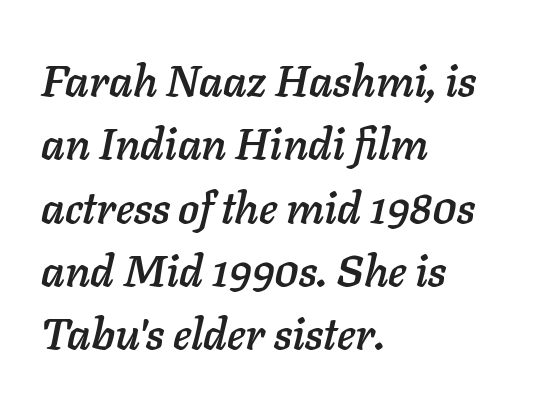
{"italic": "yes", "lean": "right", "slant_degrees": 11, "width": "normal", "stroke_contrast": "low", "x_height": "medium", "monospaced": "no", "underline": "no", "align": "left", "line_spacing": "normal", "line_spacing_ratio": 1.44, "letter_spacing": "normal", "letter_spacing_em": 0.0, "glyph_px": 44}
